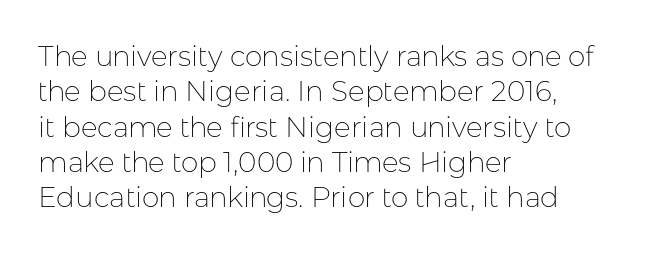
{"serif": "no", "italic": "no", "bold": "no", "weight": "thin", "width": "normal", "stroke_contrast": "low", "x_height": "medium", "monospaced": "no", "underline": "no", "align": "left", "line_spacing": "normal", "line_spacing_ratio": 1.26, "letter_spacing": "normal", "letter_spacing_em": 0.0, "glyph_px": 28}
